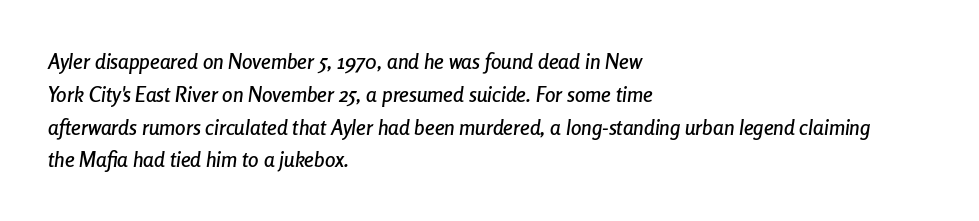
Italic? Definitely — the glyphs are oblique. The rendering anchors every line to the left-hand side. A typesetter would call this leading conventional body-copy spacing. No word sits above an underline. Spacing between characters is what you'd get straight out of the box.
